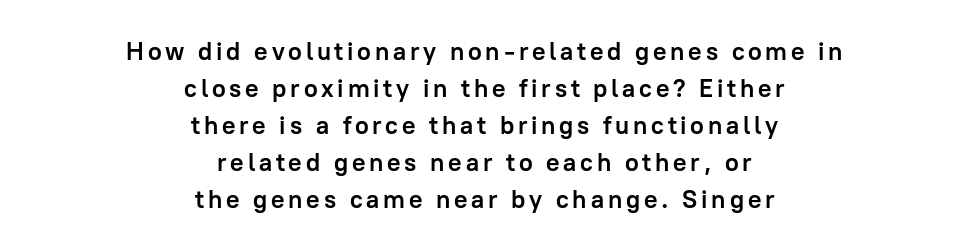
Underline: absent. If you folded the block vertically in half, each line would mirror itself in length. The font is running at its bold setting. The leading is moderate, giving the passage an even texture.
